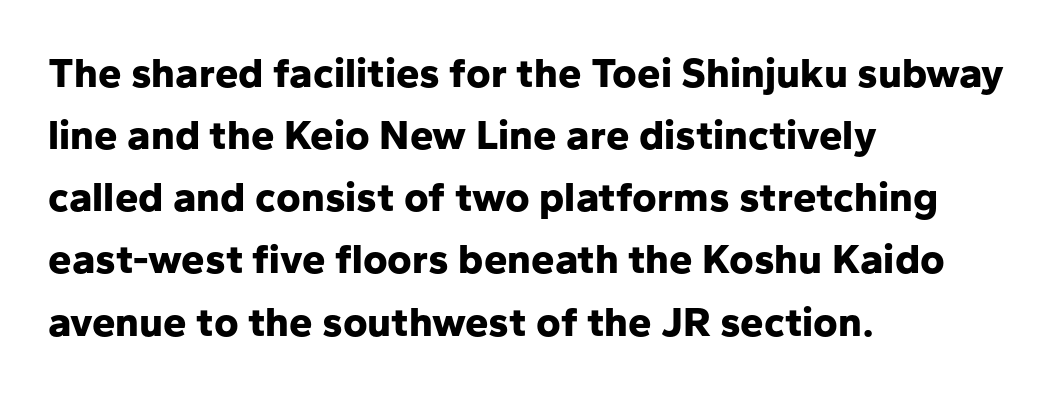
The image shows 42 px bold sans-serif type, upright; set left-aligned, normal line spacing (1.48x), normal letter spacing, not underlined; low stroke contrast and a medium x-height.
